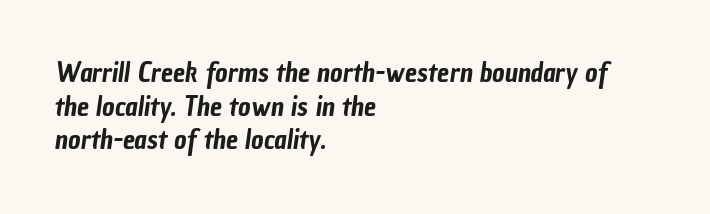
{"underline": "no", "align": "left", "line_spacing": "normal", "line_spacing_ratio": 1.25, "letter_spacing": "normal", "letter_spacing_em": 0.0, "glyph_px": 27}
